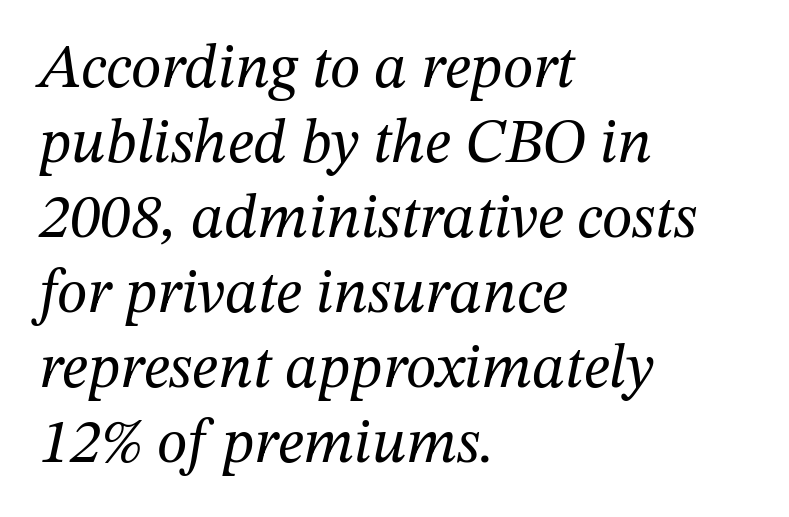
Q: Is the text bold? A: No.
Q: Is the text italic (slanted)? A: Yes, it leans right by about 12 degrees.
Q: Is the typeface a serif or a sans-serif typeface? A: Serif.
Q: Is the text underlined? A: No.
Q: How is the paragraph aligned? A: Left-aligned.
Q: Is the spacing between letters normal or unusually wide? A: Normal.
Q: Width (condensed, normal, or wide)? A: Normal.
Q: Stroke contrast? A: Medium.
Q: x-height? A: Medium.
Q: Monospaced? A: No.
